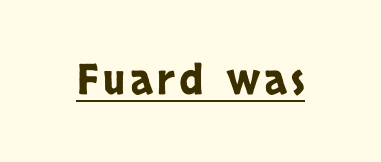
Q: Is the text italic (slanted)? A: No, it is upright.
Q: Is the typeface a serif or a sans-serif typeface? A: Sans-serif.
Q: Is the text underlined? A: Yes.
Q: Width (condensed, normal, or wide)? A: Condensed.
Q: Stroke contrast? A: Low.
Q: x-height? A: Large.
Q: Monospaced? A: No.
